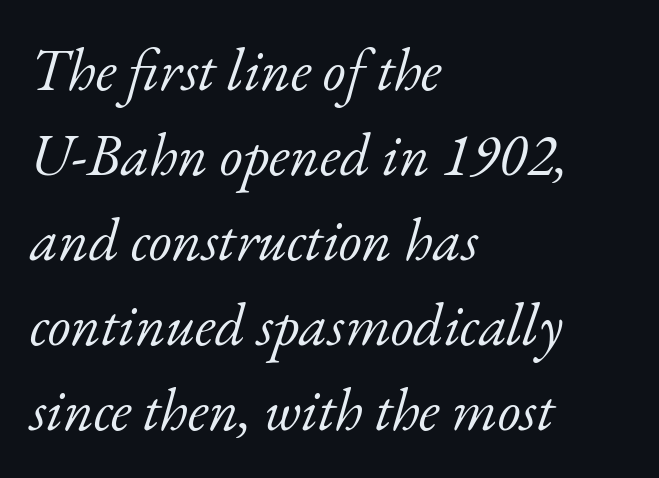
The rendering anchors every line to the left-hand side. These lines were composed using italics. Regarding serifs, this sample has them. Think standard paragraph weight, or any step lighter than that. The leading is moderate, giving the passage an even texture. Type without underlining.
